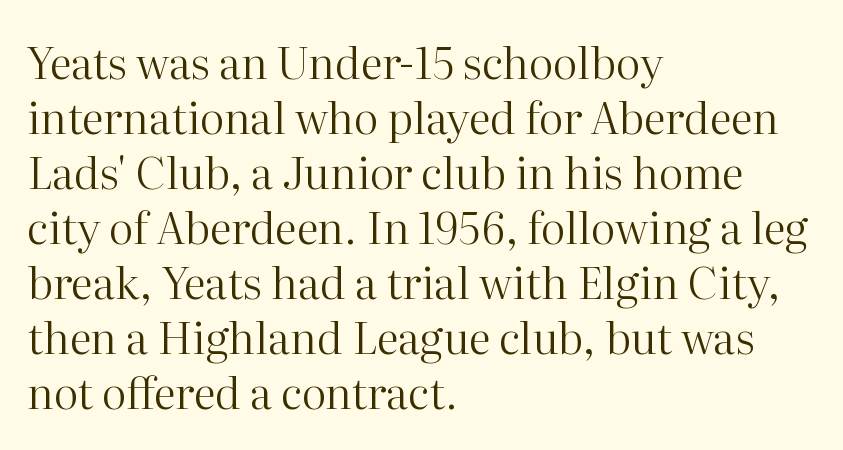
The image shows 44 px regular-weight serif type, upright; set left-aligned, normal line spacing (1.25x), normal letter spacing, not underlined; high stroke contrast and a medium x-height.
